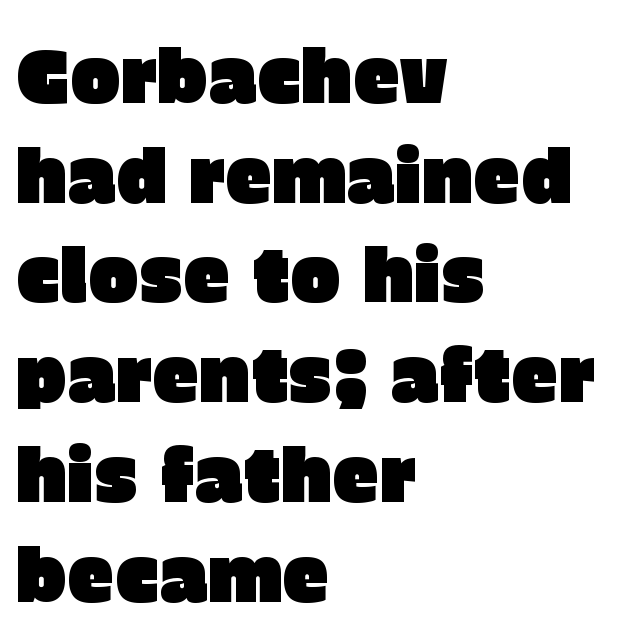
{"serif": "no", "italic": "no", "width": "normal", "stroke_contrast": "low", "x_height": "large", "monospaced": "no", "underline": "no", "align": "left", "line_spacing": "normal", "line_spacing_ratio": 1.33, "letter_spacing": "normal", "letter_spacing_em": 0.0, "glyph_px": 75}
